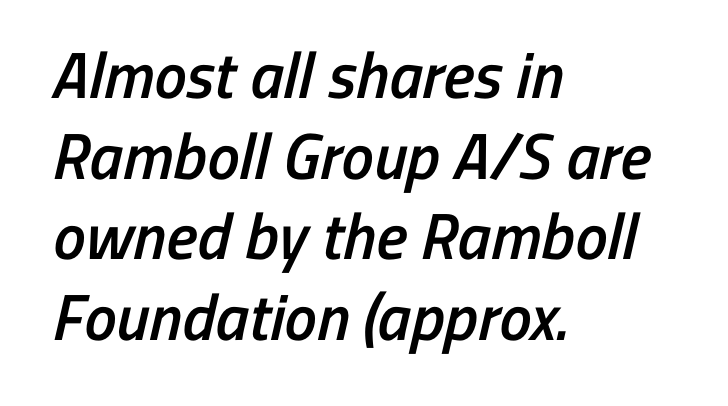
Think of a printed novel: that variable character pitch is what you see here. The area under the type is left untouched. Serifs: no, the terminals of the letterforms are clean. Caption: semibold face, moderately heavy strokes. Reading down the block, your eye returns to a fixed left position each line. The letterforms sit shoulder to shoulder at normal distance.
